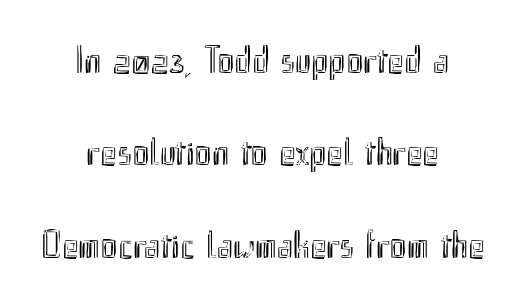
{"italic": "no", "width": "condensed", "x_height": "small", "monospaced": "no", "underline": "no", "align": "center", "line_spacing": "loose", "line_spacing_ratio": 2.37, "letter_spacing": "normal", "letter_spacing_em": 0.0, "glyph_px": 39}
